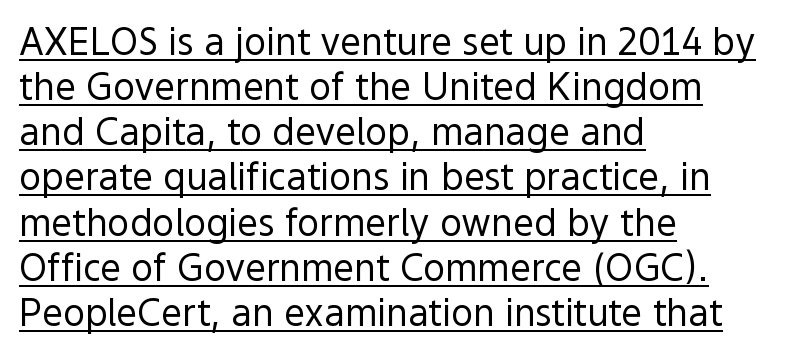
The image shows 37 px regular-weight sans-serif type, upright; set left-aligned, line spacing 1.22x, normal letter spacing, underlined; a medium x-height.
